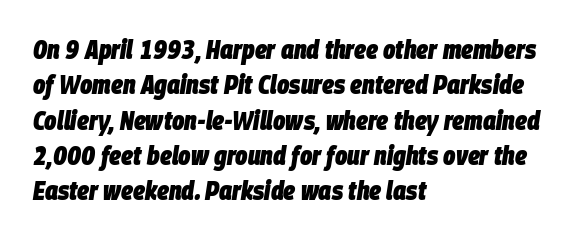
{"italic": "yes", "lean": "right", "slant_degrees": 9, "bold": "yes", "underline": "no", "align": "left", "line_spacing": "normal", "line_spacing_ratio": 1.36, "letter_spacing": "normal", "letter_spacing_em": 0.0, "glyph_px": 26}
